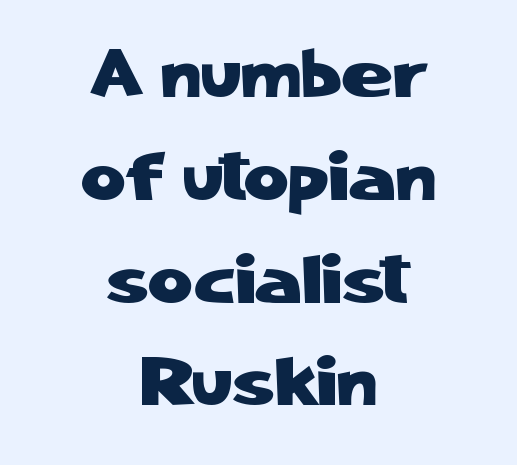
{"serif": "no", "italic": "no", "width": "normal", "stroke_contrast": "low", "x_height": "medium", "monospaced": "no", "underline": "no", "align": "center", "line_spacing": "normal", "line_spacing_ratio": 1.49, "letter_spacing": "normal", "letter_spacing_em": 0.0, "glyph_px": 69}
